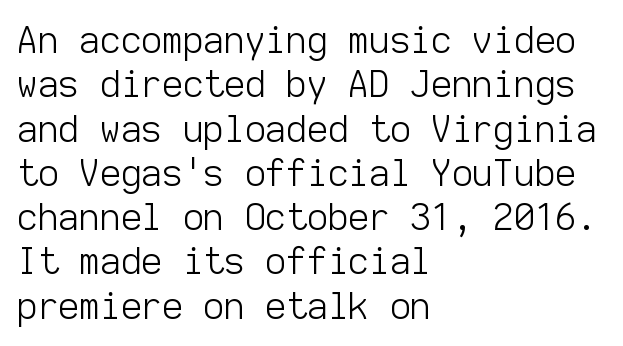
These lines are rendered in a fixed-pitch font. Which margin do the lines hug? The left one — the right edge is uneven. Italic: no, the glyphs are upright roman. What stands out about the letter spacing? Nothing — it is the standard amount. Each row of text sits above clean, open space.
